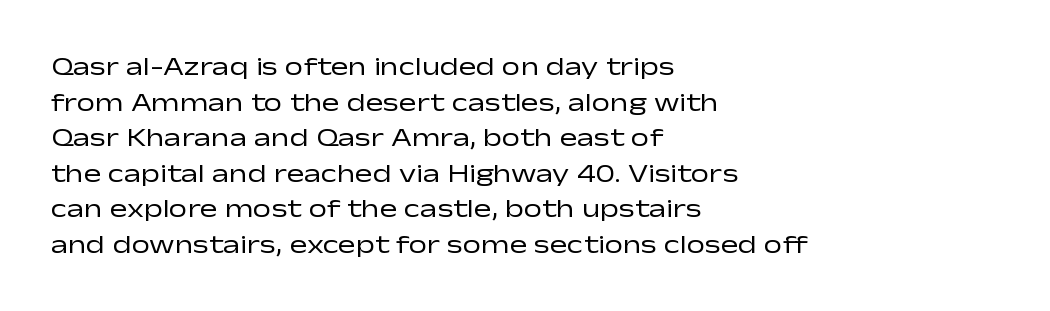
The line texture is even and compact thanks to regular tracking. Honestly, the row spacing looks completely unremarkable. Every row of glyphs begins at an identical x-position on the left. The letters stand straight up with perfectly vertical stems. Stroke thickness stays within the range of a standard reading face or lighter. Unmarked baselines from the first word to the last.
